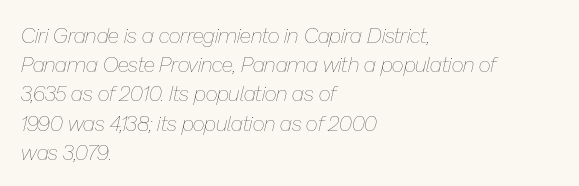
What stands out about the letter spacing? Nothing — it is the standard amount. The rows are spaced the way most documents space them. The paragraph has a hard left edge and a soft right edge. Think standard paragraph weight, or any step lighter than that.
